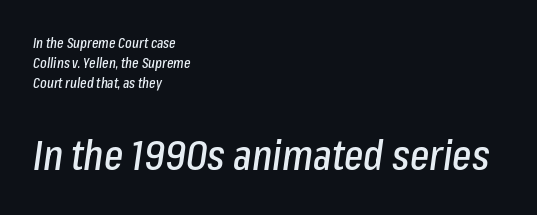
Q: Is the text italic (slanted)? A: Yes, it leans right by about 8 degrees.
Q: Is the text underlined? A: No.
Q: How is the paragraph aligned? A: Left-aligned.
Q: Is the spacing between letters normal or unusually wide? A: Normal.
Q: Is the spacing between lines tight, normal or loose? A: Normal.
Q: Which block of text is set in a larger size, the first (top) or the second (bottom)? A: The second (bottom) one.
Q: Width (condensed, normal, or wide)? A: Condensed.
Q: Stroke contrast? A: Low.
Q: x-height? A: Medium.
Q: Monospaced? A: No.
